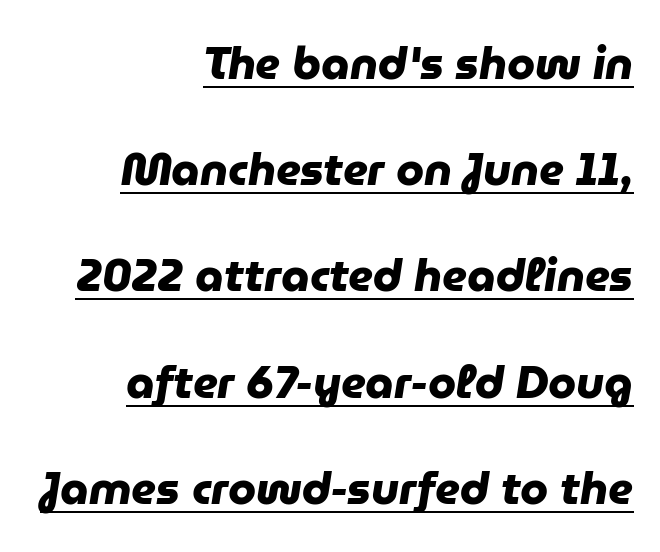
Short note: letters normally spaced. Beneath each row of characters lies a ruled line. The ragged edge is on the left, which tells us the setting is flush right. What kind of face is this? One without serifs — a sans. I'd describe the lettering as bold — thick and assertive.
